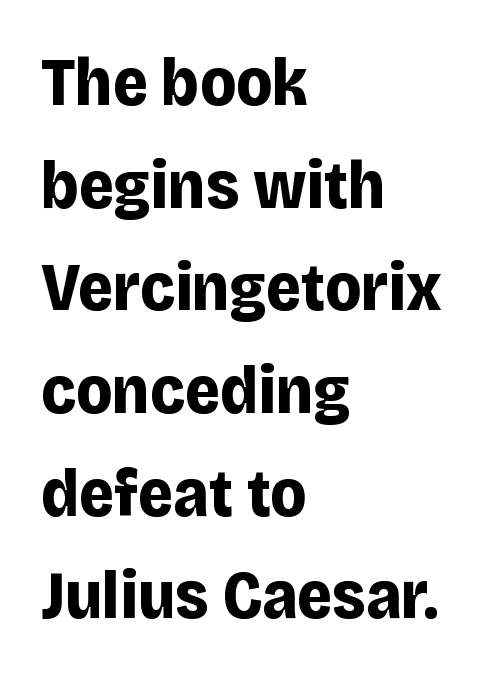
{"serif": "no", "italic": "no", "bold": "yes", "weight": "bold", "width": "normal", "stroke_contrast": "low", "x_height": "large", "monospaced": "no", "underline": "no", "align": "left", "line_spacing": "normal", "line_spacing_ratio": 1.51, "letter_spacing": "normal", "letter_spacing_em": 0.0, "glyph_px": 68}
